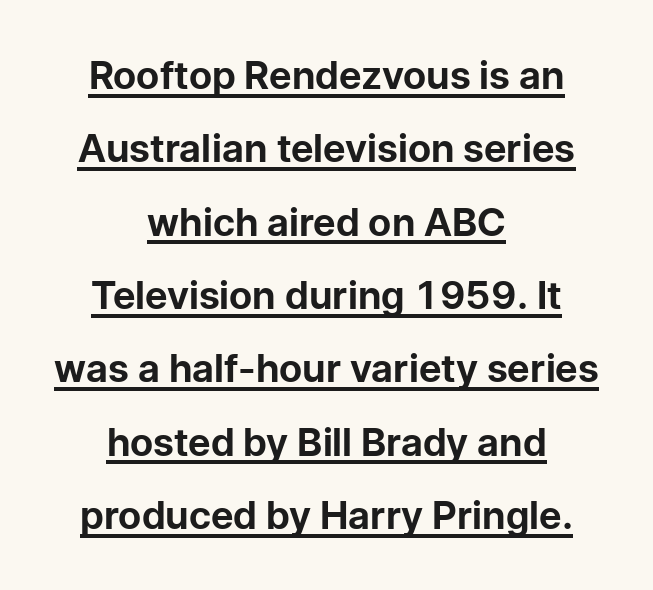
The image shows 39 px bold sans-serif type, upright; set centered, line spacing 1.88x, normal letter spacing, underlined; low stroke contrast and a medium x-height.
